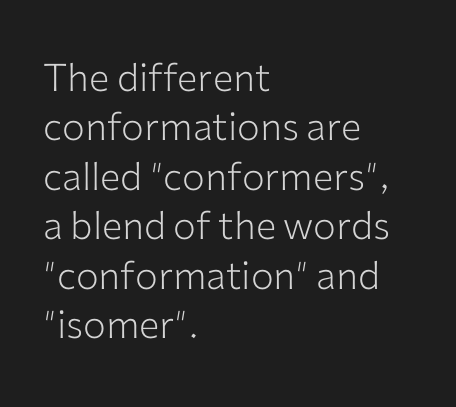
The vertical gap from one line to the next is medium. This reads as an unemphasized weight, regular at the heaviest. Is this a fixed-width face? No — the glyphs have proportional, varying widths. These lines keep a tight, regular rhythm from letter to letter. Does the type have serifs? No, each stem ends abruptly.
